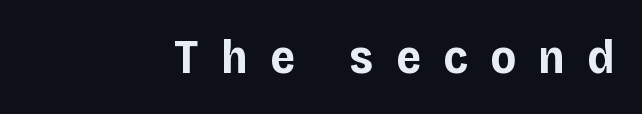
Heft: maximum for text — a bold. There is plenty of visible air inserted between adjacent glyphs. A clean baseline with only descenders dipping below it. Looks like regular typesetting: each glyph gets only the width it needs. The type family on display is of the sans-serif kind.
